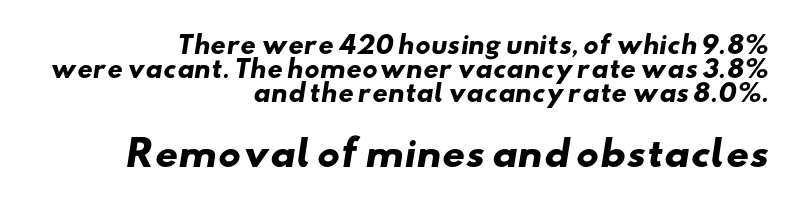
Do the characters align in a grid? No, the font is proportional. Standard letterfit; no display-style spreading of the glyphs. Line endings align vertically; line beginnings do not. The zone under the glyphs is completely vacant. Horizontal bands of white between lines are thin slivers. Is the lower block the larger one? Yes — the lower block carries the bigger type.
